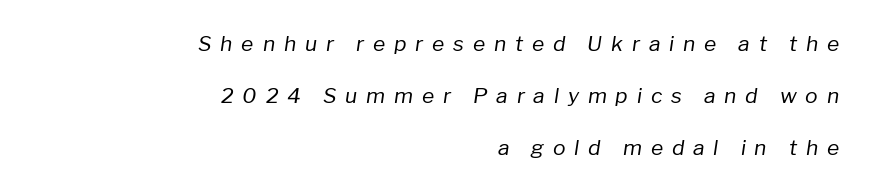
{"italic": "yes", "lean": "right", "slant_degrees": 8, "bold": "no", "underline": "no", "align": "right", "line_spacing": "loose", "line_spacing_ratio": 2.48, "letter_spacing": "wide", "letter_spacing_em": 0.42, "glyph_px": 21}
